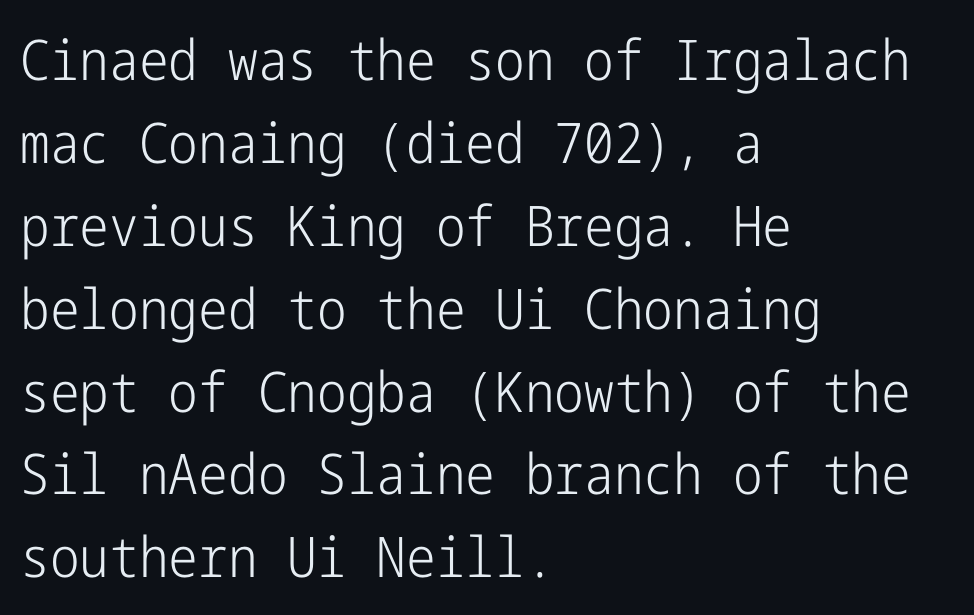
{"serif": "no", "italic": "no", "bold": "no", "weight": "light", "width": "condensed", "stroke_contrast": "low", "x_height": "medium", "underline": "no", "align": "left", "line_spacing": "normal", "line_spacing_ratio": 1.48, "letter_spacing": "normal", "letter_spacing_em": 0.0, "glyph_px": 56}
